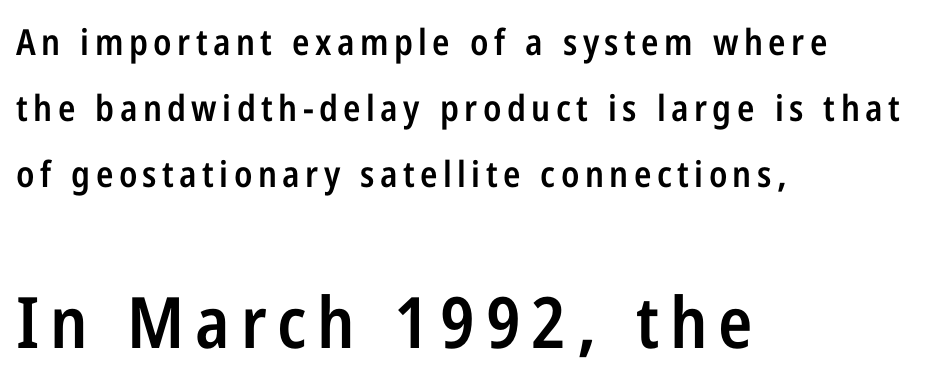
The image shows 71 px semibold, condensed sans-serif type, upright; set left-aligned, line spacing 1.84x, not underlined; the second (bottom) block is 1.97x larger; low stroke contrast and a medium x-height.
